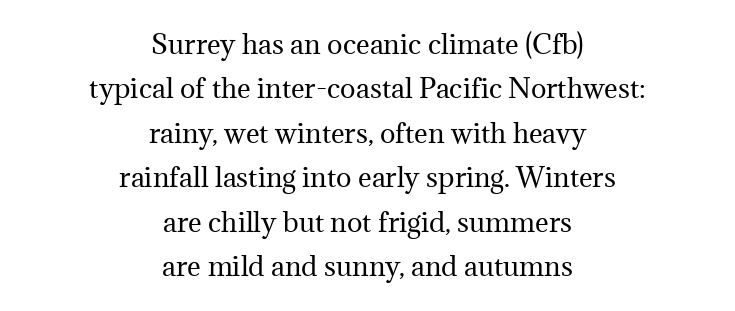
Q: Is the text bold? A: No.
Q: Is the text italic (slanted)? A: No, it is upright.
Q: Is the text underlined? A: No.
Q: How is the paragraph aligned? A: Centered.
Q: Is the spacing between letters normal or unusually wide? A: Normal.
